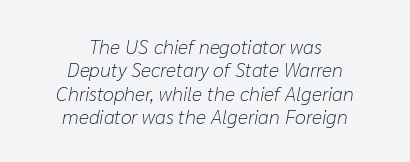
It's the slanting kind of type. The letters look calm and open, with moderate or lighter stems. Descenders hang freely into open space. Glyph-to-glyph distance matches everyday printed text.
